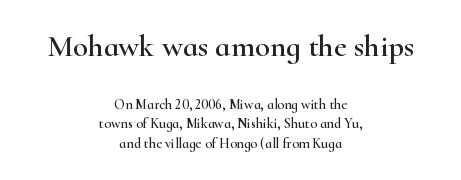
The image shows 31 px wide serif type, upright; set centered, normal line spacing (1.41x), normal letter spacing, not underlined; the first (top) block is 2.21x larger; high stroke contrast and a small x-height.
